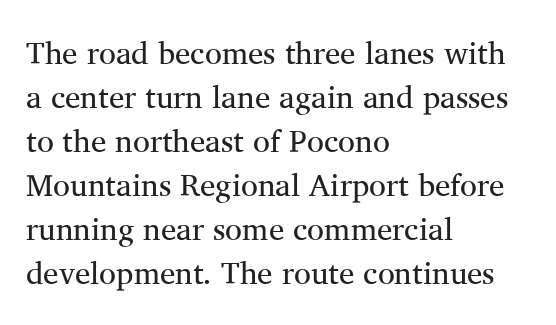
{"serif": "yes", "italic": "no", "bold": "no", "weight": "regular", "width": "normal", "stroke_contrast": "medium", "x_height": "medium", "monospaced": "no", "underline": "no", "align": "left", "line_spacing": "normal", "line_spacing_ratio": 1.42, "letter_spacing": "normal", "letter_spacing_em": 0.0, "glyph_px": 31}
